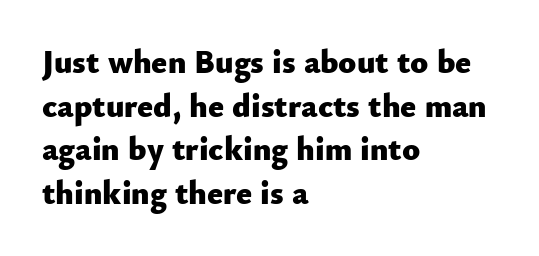
Q: Is the text bold? A: Yes.
Q: Is the text italic (slanted)? A: No, it is upright.
Q: Is the typeface a serif or a sans-serif typeface? A: Sans-serif.
Q: Is the text underlined? A: No.
Q: How is the paragraph aligned? A: Left-aligned.
Q: Is the spacing between letters normal or unusually wide? A: Normal.
Q: Is the spacing between lines tight, normal or loose? A: Normal.
Q: Width (condensed, normal, or wide)? A: Normal.
Q: Stroke contrast? A: Low.
Q: x-height? A: Small.
Q: Monospaced? A: No.
